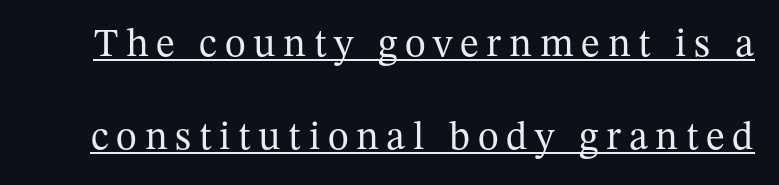
Q: Is the text bold? A: No.
Q: Is the text italic (slanted)? A: No, it is upright.
Q: Is the typeface a serif or a sans-serif typeface? A: Serif.
Q: Is the text underlined? A: Yes.
Q: Is the spacing between lines tight, normal or loose? A: Loose.
Q: Width (condensed, normal, or wide)? A: Normal.
Q: Stroke contrast? A: Medium.
Q: x-height? A: Medium.
Q: Monospaced? A: No.
